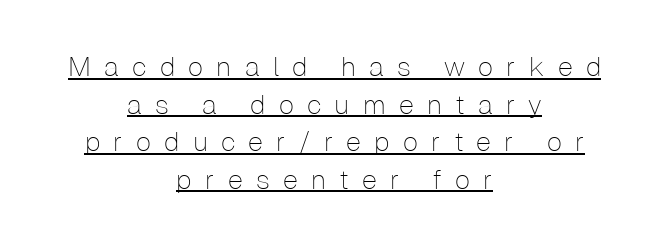
The image shows 27 px text type, upright; set centered, normal line spacing (1.39x), unusually wide letter spacing (+0.49 em), underlined.
